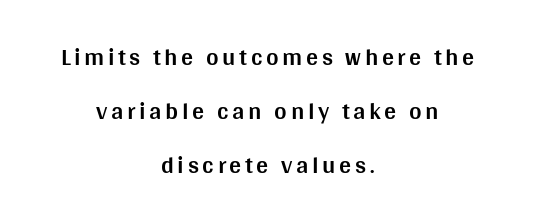
Descenders hang freely into open space. What weight is shown? A full bold with thick strokes. Quick note: not italic, upright. The vertical gap from one line to the next is large. Line starts and ends both wander, symmetrically.
